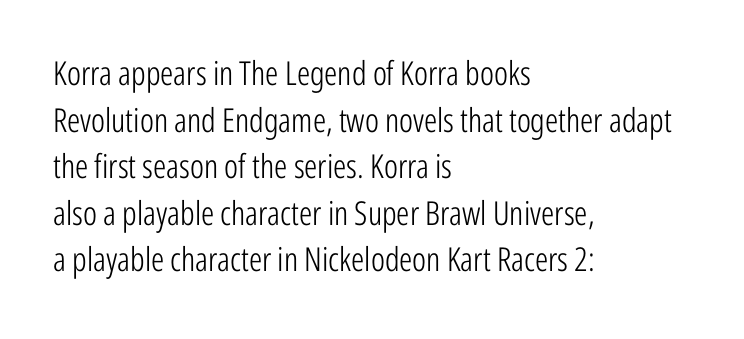
The image shows 33 px light, condensed sans-serif type, upright; set left-aligned, normal line spacing (1.41x), normal letter spacing, not underlined; low stroke contrast and a medium x-height.
